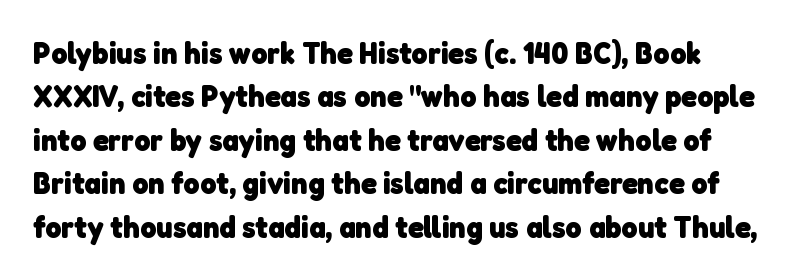
This block has exactly the height ordinary leading produces. The space directly below the letters is spotless. Do the characters align in a grid? No, the font is proportional. The typesetting leans heavy: a genuine bold.
